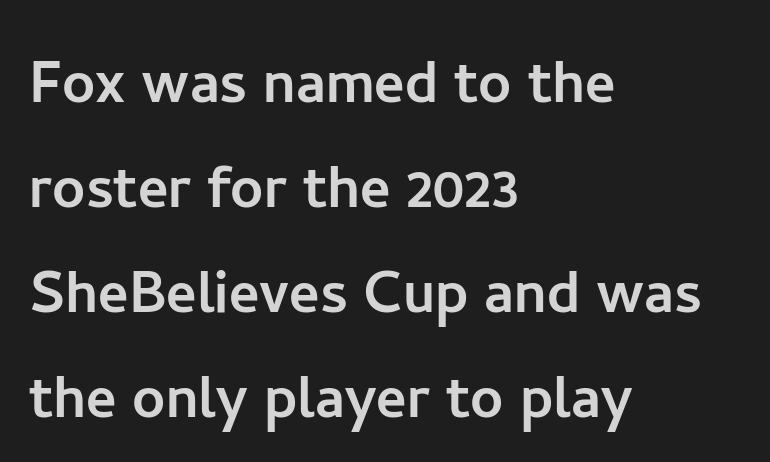
If you drew a ruler down the left edge, every line would touch it. Beneath every word, the page is bare. Look at the bottom of the vertical strokes: they stop flat, with no serifs. Italic? Not at all — the glyphs are vertical. Look at the tracking — it's just the regular setting, nothing added. Here the designer chose a conventional face with non-uniform glyph widths.
